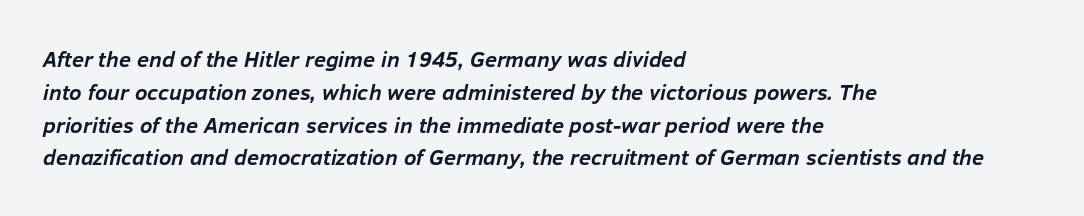
{"italic": "yes", "lean": "right", "slant_degrees": 12, "bold": "yes", "underline": "no", "align": "left", "line_spacing": "normal", "line_spacing_ratio": 1.49, "letter_spacing": "normal", "letter_spacing_em": 0.0, "glyph_px": 22}
